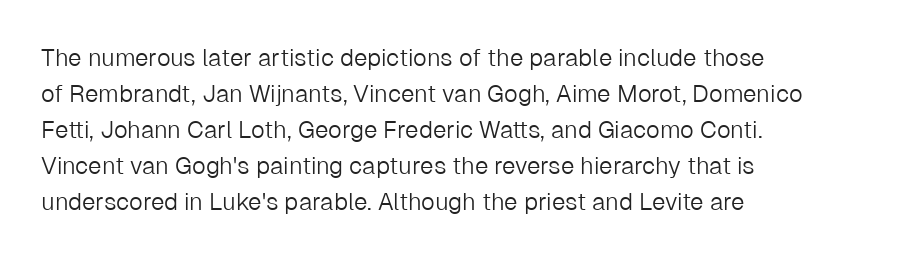
The image shows 24 px text type, upright; set left-aligned, normal line spacing (1.5x), normal letter spacing, not underlined.
